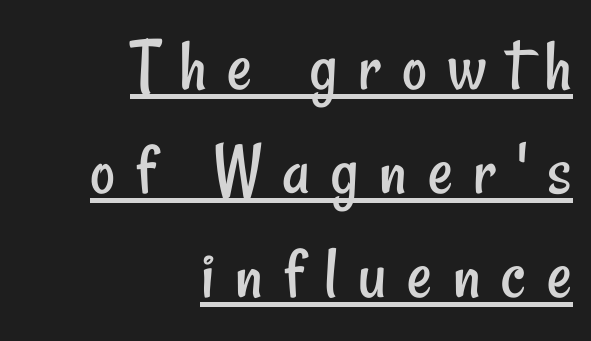
Q: Is the text bold? A: No.
Q: Is the typeface a serif or a sans-serif typeface? A: Sans-serif.
Q: Is the text underlined? A: Yes.
Q: How is the paragraph aligned? A: Right-aligned.
Q: Is the spacing between letters normal or unusually wide? A: Unusually wide.
Q: Is the spacing between lines tight, normal or loose? A: Normal.
Q: Width (condensed, normal, or wide)? A: Condensed.
Q: Stroke contrast? A: Low.
Q: x-height? A: Small.
Q: Monospaced? A: No.
